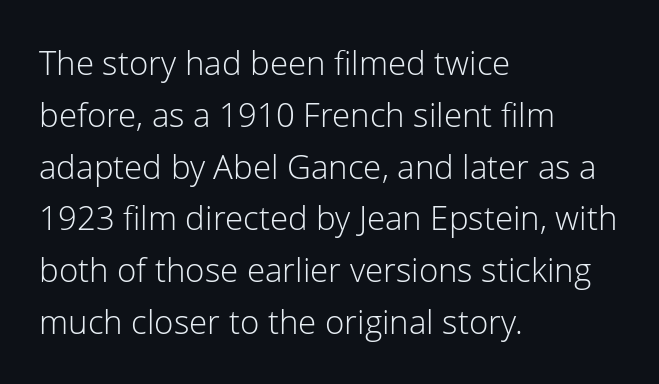
The image shows 33 px light sans-serif type, upright; set left-aligned, normal line spacing (1.57x), normal letter spacing, not underlined; low stroke contrast and a medium x-height.
